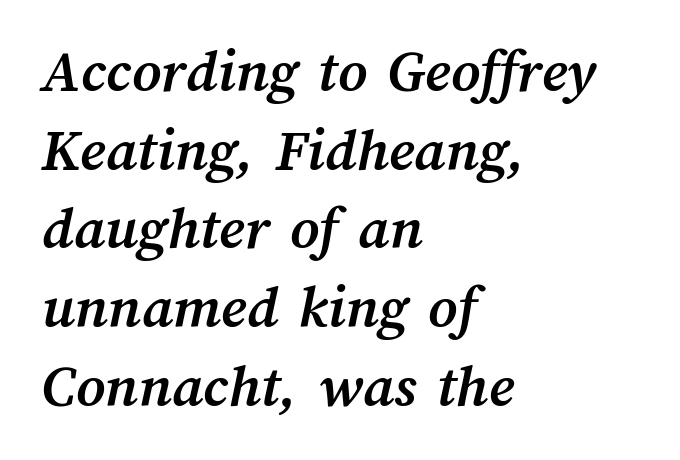
Is this a fixed-width face? No — the glyphs have proportional, varying widths. The zone under the glyphs is completely vacant. The face used here has the dense, thick strokes of a bold. Honestly, the row spacing looks completely unremarkable.
